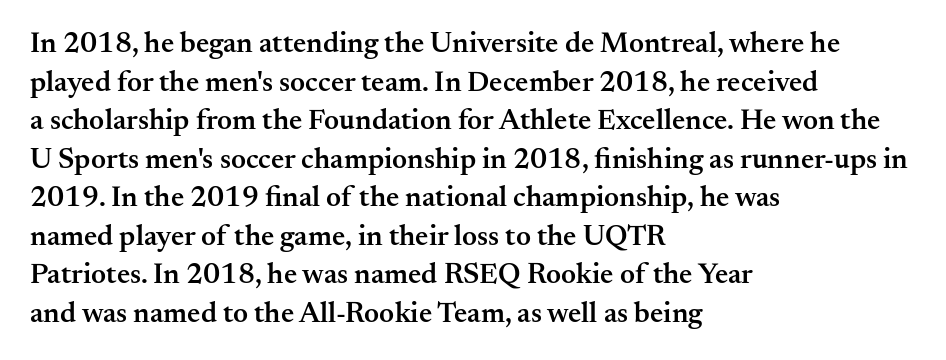
Q: Is the text bold? A: Semi-bold.
Q: Is the text italic (slanted)? A: No, it is upright.
Q: Is the typeface a serif or a sans-serif typeface? A: Serif.
Q: Is the text underlined? A: No.
Q: How is the paragraph aligned? A: Left-aligned.
Q: Is the spacing between letters normal or unusually wide? A: Normal.
Q: Is the spacing between lines tight, normal or loose? A: Normal.
Q: Width (condensed, normal, or wide)? A: Normal.
Q: Stroke contrast? A: Medium.
Q: x-height? A: Small.
Q: Monospaced? A: No.
